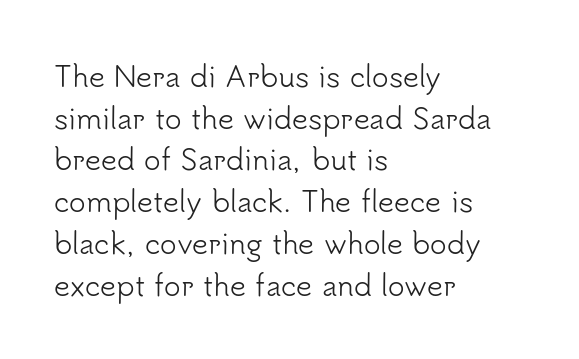
{"serif": "no", "italic": "no", "bold": "no", "weight": "light", "width": "normal", "stroke_contrast": "low", "x_height": "small", "monospaced": "no", "underline": "no", "align": "left", "line_spacing": "normal", "line_spacing_ratio": 1.49, "letter_spacing": "normal", "letter_spacing_em": 0.0, "glyph_px": 28}
